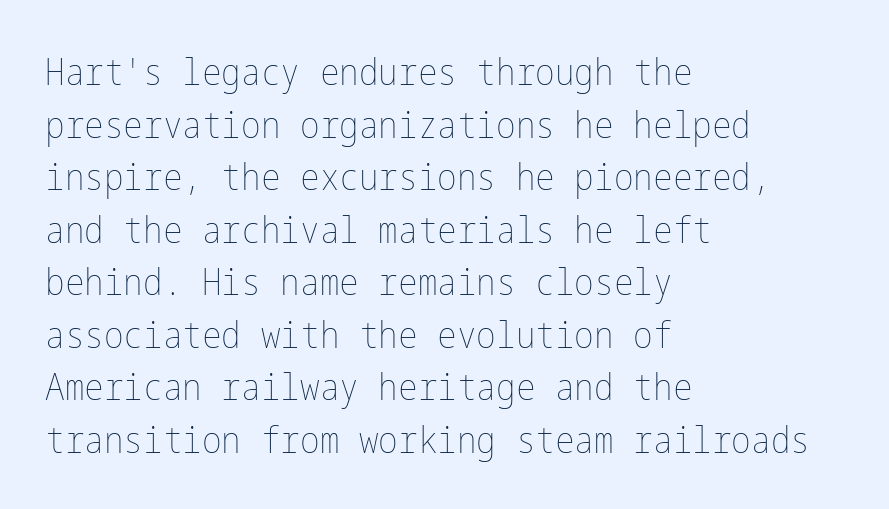
The image shows 37 px thin, condensed type, upright; set left-aligned, normal line spacing (1.42x), normal letter spacing, not underlined; low stroke contrast and a medium x-height.
